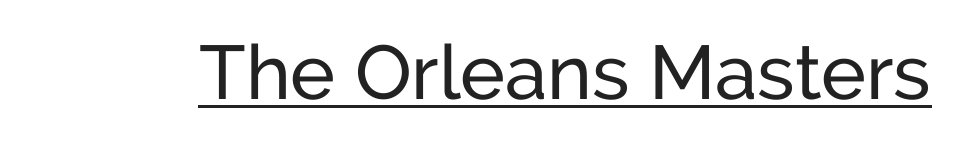
{"serif": "no", "italic": "no", "width": "normal", "stroke_contrast": "low", "x_height": "medium", "monospaced": "no", "underline": "yes", "letter_spacing": "normal", "letter_spacing_em": 0.0, "glyph_px": 76}
